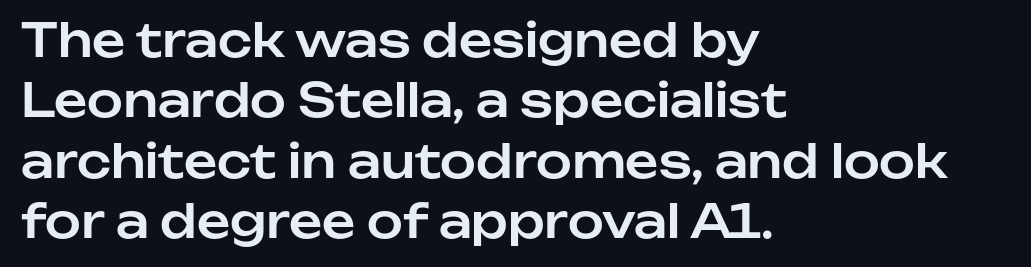
The image shows 46 px sans-serif type, upright; set left-aligned, normal line spacing (1.31x), normal letter spacing, not underlined; low stroke contrast and a medium x-height.
